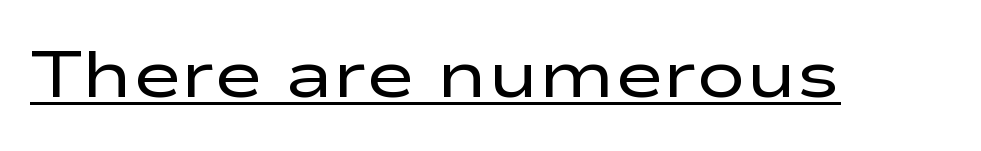
Is this a fixed-width face? No — the glyphs have proportional, varying widths. This sample uses plain, unmodified letter spacing. Do the letters lean? They stand straight. Nope, no serifs anywhere on these letters.
